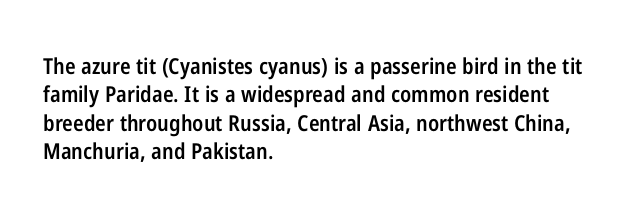
Tall strokes in this sample are plumb rather than angled. Caption: multi-line text, flush left, ragged right. Underline: absent. No extra tracking has been applied to these lines. The passage shown stacks its lines at a standard gap.
